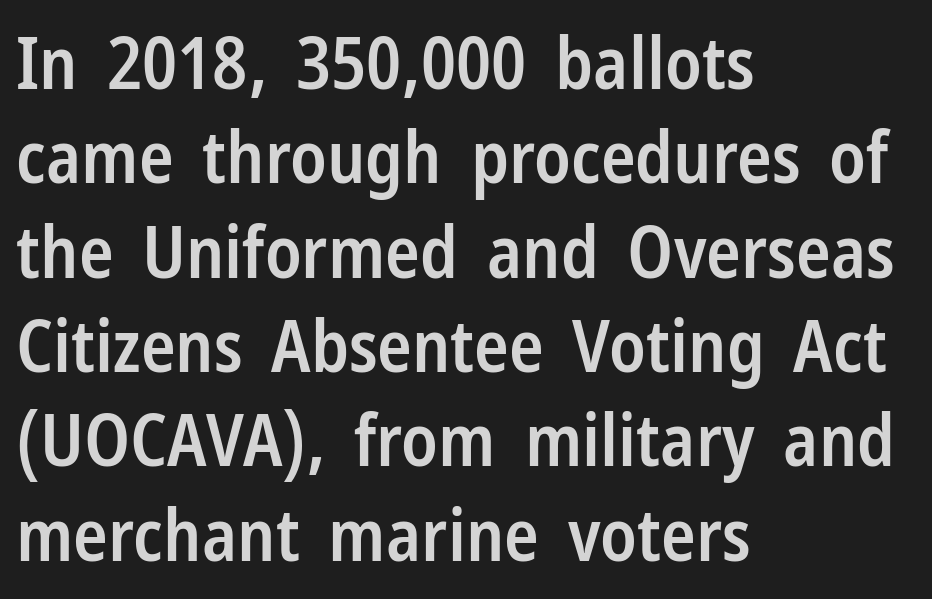
Q: Is the text bold? A: Semi-bold.
Q: Is the text italic (slanted)? A: No, it is upright.
Q: Is the typeface a serif or a sans-serif typeface? A: Sans-serif.
Q: Is the text underlined? A: No.
Q: How is the paragraph aligned? A: Left-aligned.
Q: Is the spacing between letters normal or unusually wide? A: Normal.
Q: Is the spacing between lines tight, normal or loose? A: Normal.
Q: Width (condensed, normal, or wide)? A: Condensed.
Q: Stroke contrast? A: Low.
Q: x-height? A: Medium.
Q: Monospaced? A: No.
